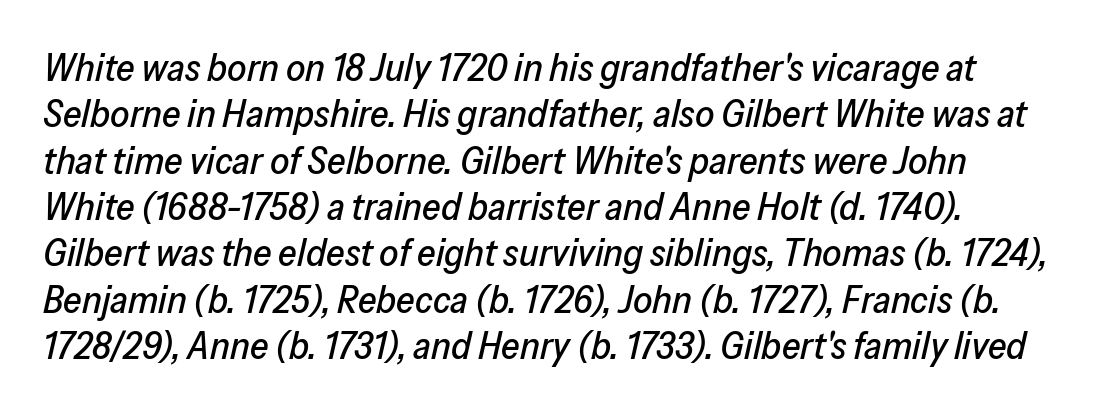
The image shows 38 px text type, italic (leaning right); set line spacing 1.22x, normal letter spacing, not underlined; low stroke contrast and a medium x-height.
